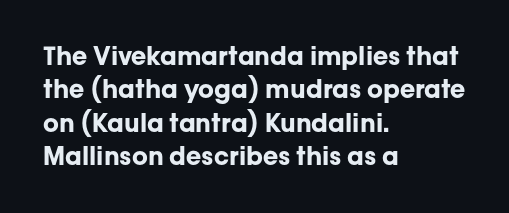
Notice how the passage keeps a crisp vertical edge on the left only. Ordinary non-slanted type is in use. This sample uses plain, unmodified letter spacing. Strong, thick strokes mark this as bold type. Normally led — the rows are evenly, conventionally spaced.
